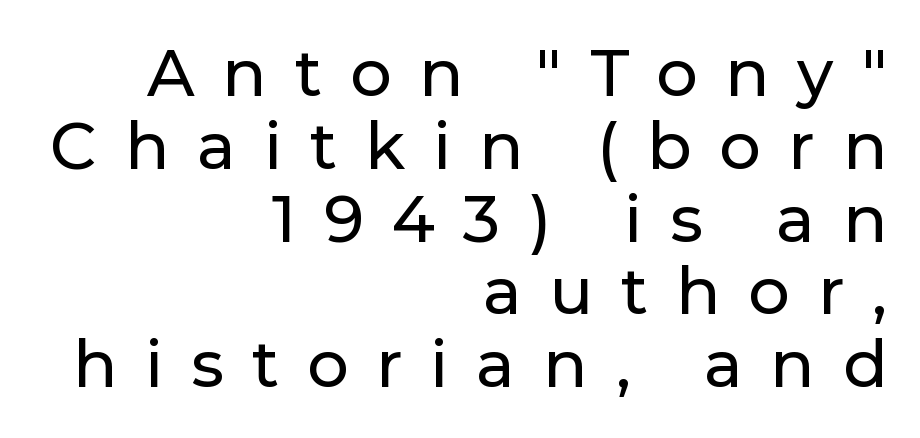
Q: Is the text italic (slanted)? A: No, it is upright.
Q: Is the typeface a serif or a sans-serif typeface? A: Sans-serif.
Q: Is the text underlined? A: No.
Q: How is the paragraph aligned? A: Right-aligned.
Q: Is the spacing between letters normal or unusually wide? A: Unusually wide.
Q: Is the spacing between lines tight, normal or loose? A: Tight.
Q: Width (condensed, normal, or wide)? A: Normal.
Q: Stroke contrast? A: Low.
Q: x-height? A: Medium.
Q: Monospaced? A: No.
